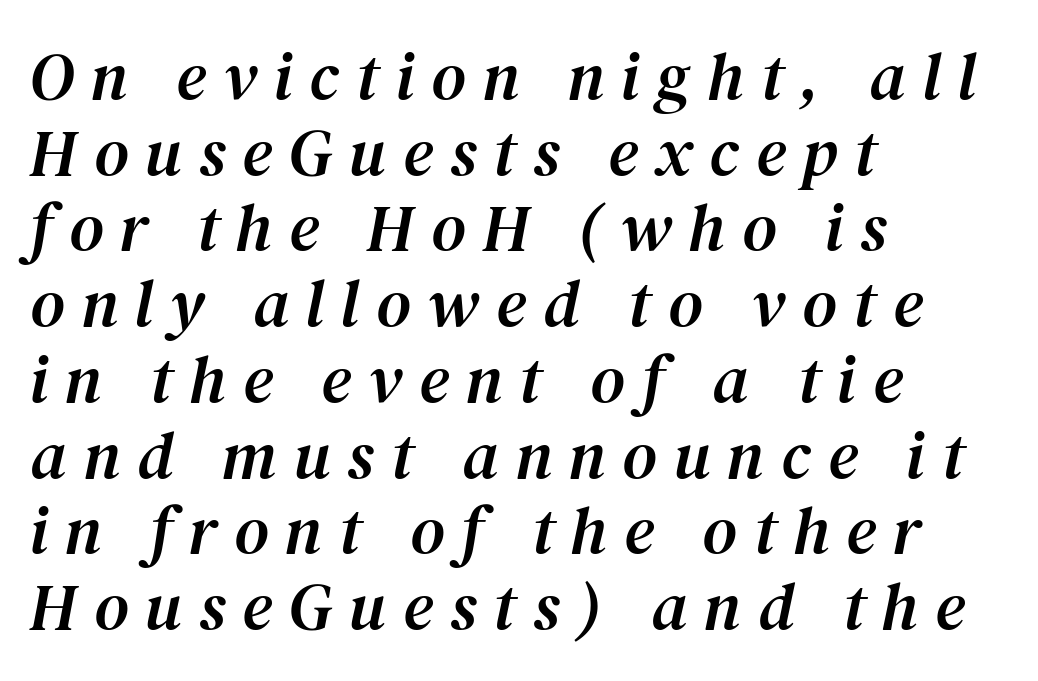
{"serif": "yes", "italic": "yes", "lean": "right", "slant_degrees": 12, "width": "normal", "stroke_contrast": "medium", "x_height": "medium", "monospaced": "no", "underline": "no", "align": "left", "line_spacing": "tight", "line_spacing_ratio": 1.13, "letter_spacing": "wide", "letter_spacing_em": 0.25, "glyph_px": 67}
